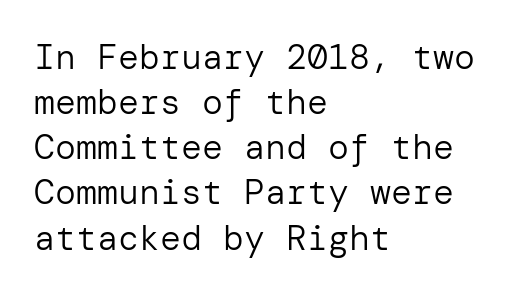
The image shows 35 px regular-weight sans-serif type, upright; set left-aligned, normal line spacing (1.29x), normal letter spacing, not underlined; low stroke contrast and a medium x-height.
